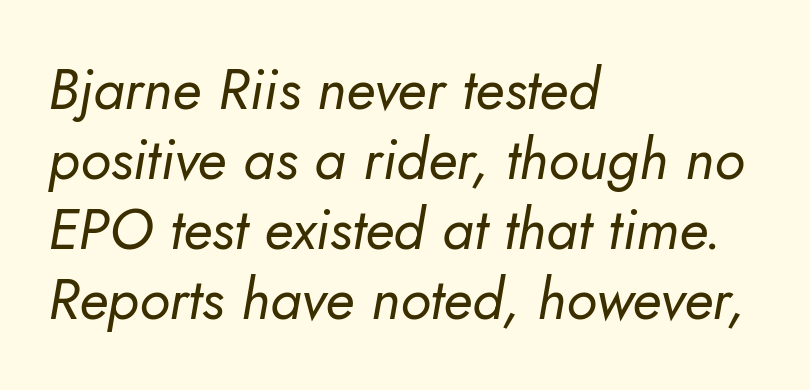
Q: Is the text bold? A: No.
Q: Is the text italic (slanted)? A: Yes, it leans right by about 5 degrees.
Q: Is the text underlined? A: No.
Q: How is the paragraph aligned? A: Left-aligned.
Q: Is the spacing between letters normal or unusually wide? A: Normal.
Q: Width (condensed, normal, or wide)? A: Normal.
Q: Stroke contrast? A: Low.
Q: x-height? A: Small.
Q: Monospaced? A: No.
